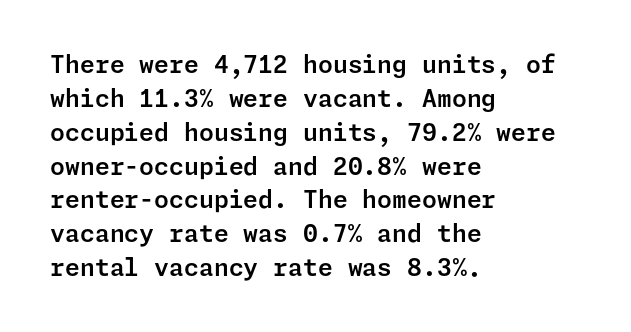
Q: Is the text italic (slanted)? A: No, it is upright.
Q: Is the text underlined? A: No.
Q: How is the paragraph aligned? A: Left-aligned.
Q: Is the spacing between letters normal or unusually wide? A: Normal.
Q: Is the spacing between lines tight, normal or loose? A: Normal.
